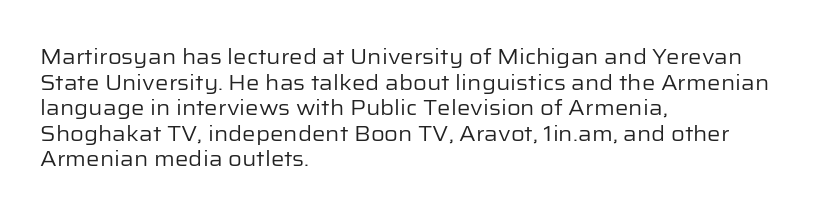
The image shows 21 px text type, upright; set left-aligned, line spacing 1.22x, normal letter spacing, not underlined.
